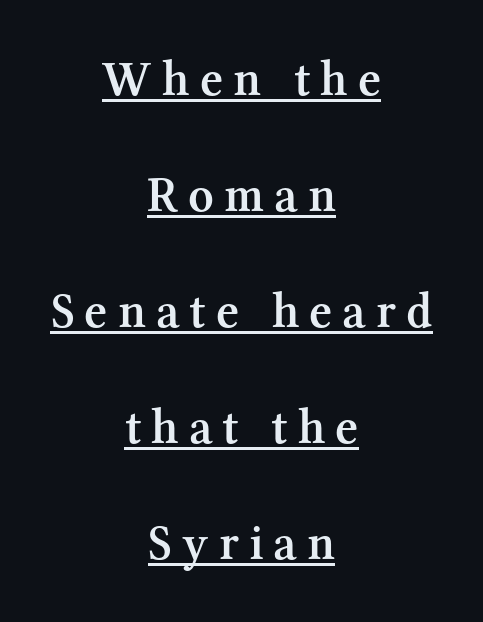
{"serif": "yes", "italic": "no", "bold": "semi", "weight": "semibold", "width": "normal", "stroke_contrast": "medium", "x_height": "medium", "monospaced": "no", "underline": "yes", "align": "center", "line_spacing": "loose", "line_spacing_ratio": 2.32, "letter_spacing": "wide", "letter_spacing_em": 0.2, "glyph_px": 50}
